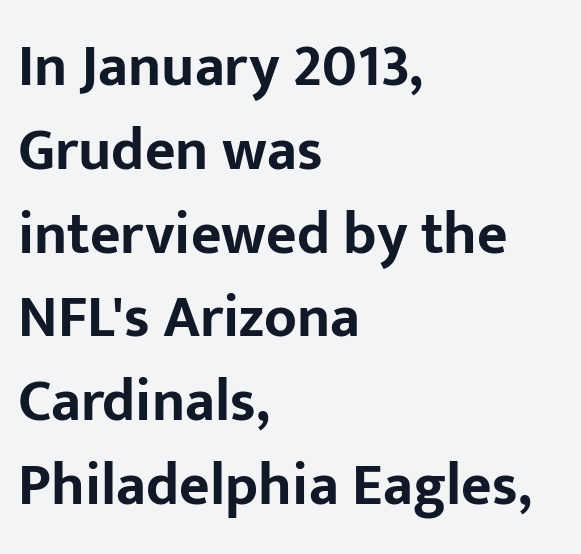
{"serif": "no", "italic": "no", "bold": "yes", "weight": "bold", "width": "normal", "stroke_contrast": "low", "x_height": "medium", "monospaced": "no", "underline": "no", "align": "left", "line_spacing": "normal", "line_spacing_ratio": 1.42, "letter_spacing": "normal", "letter_spacing_em": 0.0, "glyph_px": 59}
